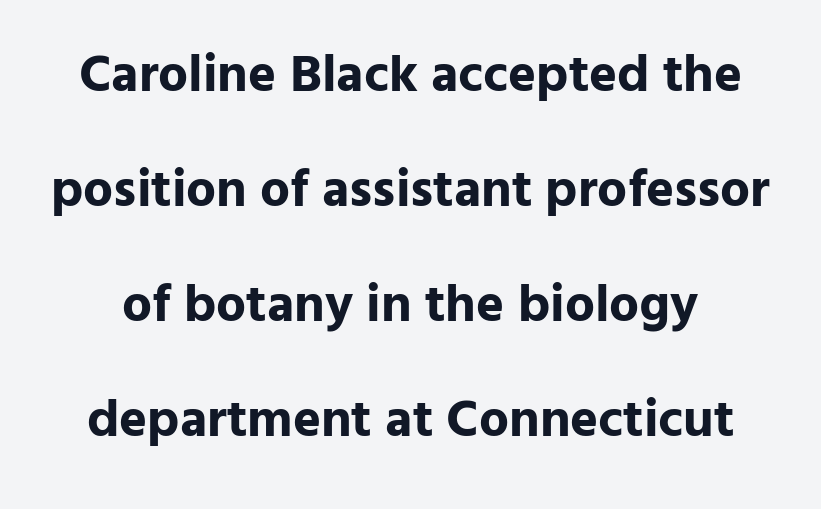
The image shows 53 px bold sans-serif type, upright; set loose line spacing (2.17x), normal letter spacing, not underlined; low stroke contrast and a medium x-height.
